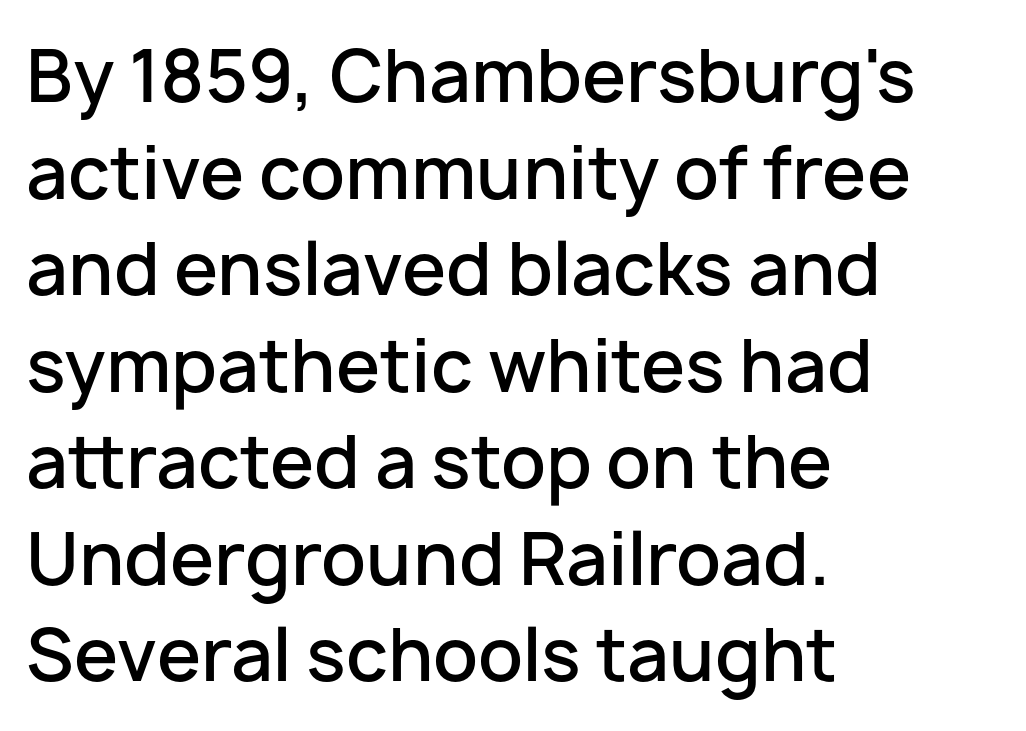
Q: Is the text bold? A: Semi-bold.
Q: Is the text italic (slanted)? A: No, it is upright.
Q: Is the typeface a serif or a sans-serif typeface? A: Sans-serif.
Q: Is the text underlined? A: No.
Q: How is the paragraph aligned? A: Left-aligned.
Q: Is the spacing between letters normal or unusually wide? A: Normal.
Q: Is the spacing between lines tight, normal or loose? A: Normal.
Q: Width (condensed, normal, or wide)? A: Normal.
Q: Stroke contrast? A: Low.
Q: x-height? A: Medium.
Q: Monospaced? A: No.
